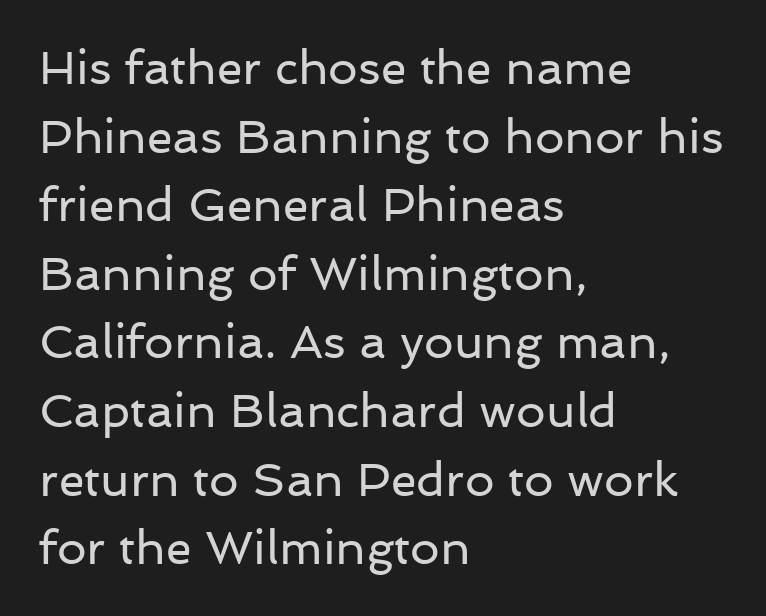
Leading matches the norm, producing a regular column. No word sits above an underline. Italic: no, the glyphs are upright roman. The rendering shows plain stroke endings on the letterforms — a sans-serif design. The typeface has the unassuming heft of standard copy or less.
